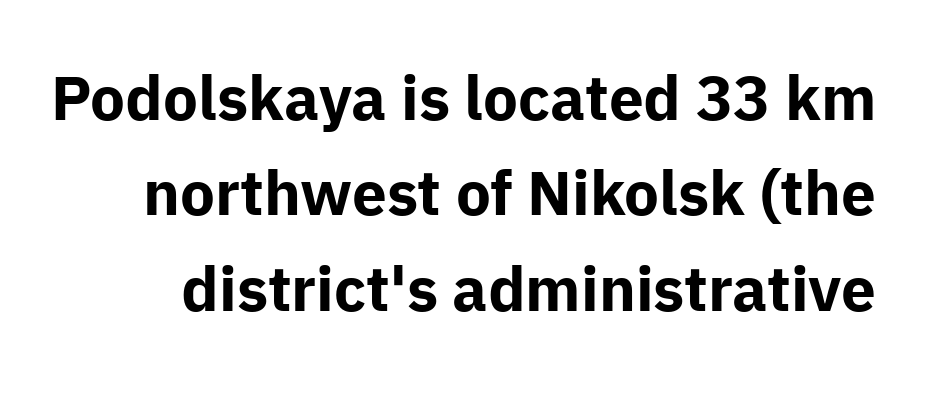
Descenders are the only things crossing below the line. Here the designer chose a conventional face with non-uniform glyph widths. In terms of posture, this sample is upright. This is sans-serif lettering, the kind often seen on screens and signage. Rows of type keep a routine distance in the vertical direction. Typographic density is high because the face is bold.
